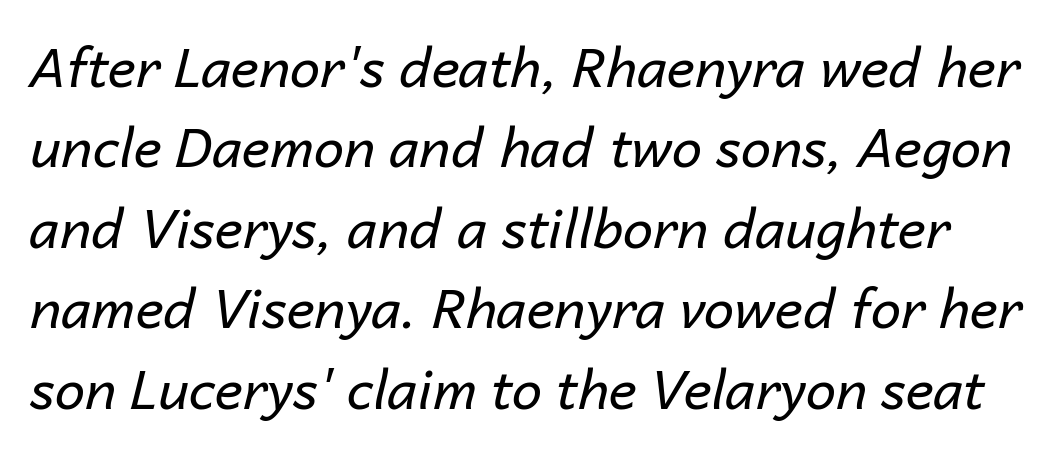
No word sits above an underline. Rendered with sloped, italic letterforms. Default kerning and tracking; the words read as compact shapes. Notice how descenders clear the ascenders below comfortably — that's standard leading. The font is comparable to plain body text, perhaps lighter. A typesetter would call this proportional, since set widths differ per character.
